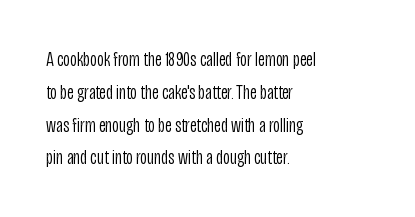
Upright lettering throughout. The rows are spaced the way most documents space them. These lines stack with their left ends in a neat column. The space beneath each line is pristine and unruled. This sample uses plain, unmodified letter spacing. Stem width sits at or under what a default text font uses.
